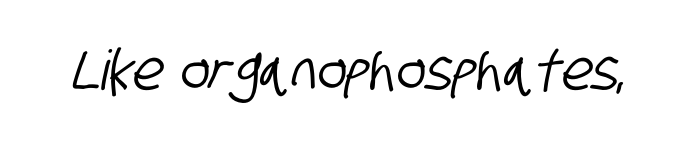
The image shows 55 px condensed sans-serif type; set normal letter spacing, not underlined; low stroke contrast and a large x-height.
